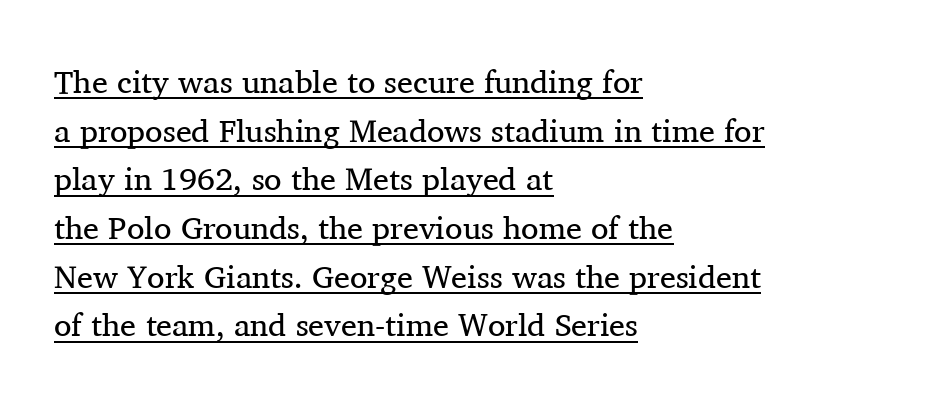
{"serif": "yes", "italic": "no", "bold": "no", "weight": "regular", "width": "normal", "stroke_contrast": "medium", "x_height": "medium", "monospaced": "no", "underline": "yes", "align": "left", "line_spacing": "normal", "line_spacing_ratio": 1.52, "letter_spacing": "normal", "letter_spacing_em": 0.0, "glyph_px": 32}
